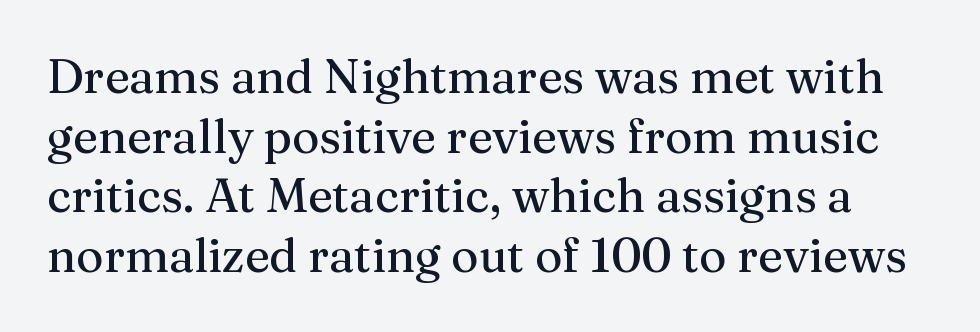
The image shows 47 px serif type, upright; set normal line spacing (1.27x), normal letter spacing, not underlined; medium stroke contrast and a medium x-height.
